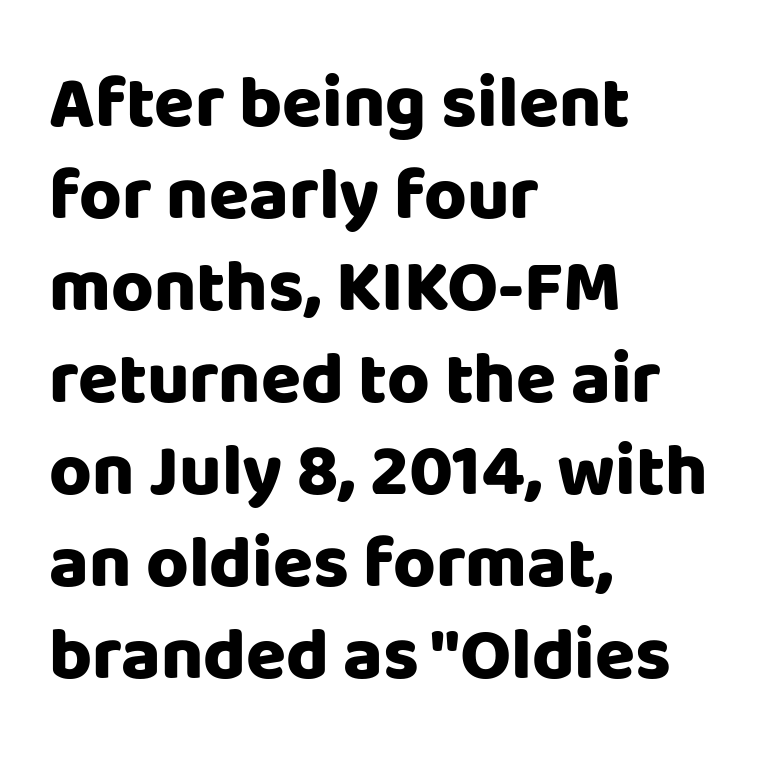
{"serif": "no", "italic": "no", "bold": "yes", "weight": "heavy", "width": "normal", "stroke_contrast": "low", "x_height": "large", "monospaced": "no", "underline": "no", "align": "left", "line_spacing": "normal", "line_spacing_ratio": 1.26, "letter_spacing": "normal", "letter_spacing_em": 0.0, "glyph_px": 73}
